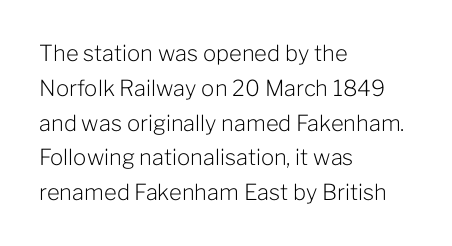
Q: Is the text bold? A: No.
Q: Is the text italic (slanted)? A: No, it is upright.
Q: Is the text underlined? A: No.
Q: How is the paragraph aligned? A: Left-aligned.
Q: Is the spacing between letters normal or unusually wide? A: Normal.
Q: Is the spacing between lines tight, normal or loose? A: Normal.
